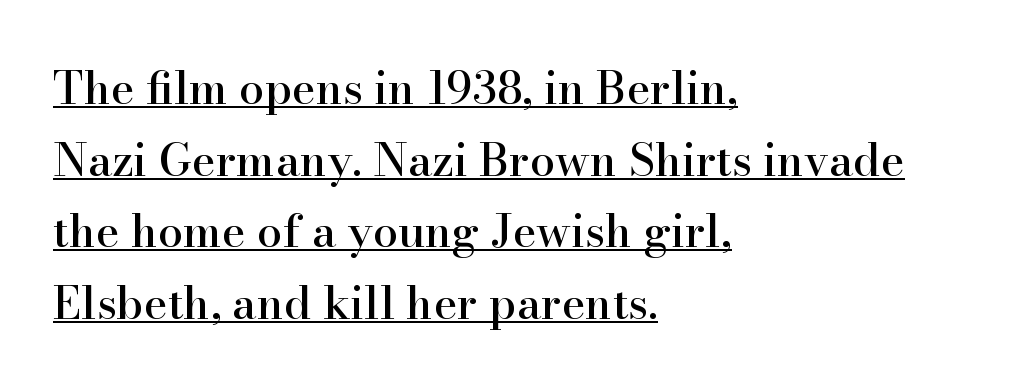
{"serif": "yes", "italic": "no", "width": "normal", "stroke_contrast": "high", "x_height": "small", "monospaced": "no", "underline": "yes", "align": "left", "line_spacing": "normal", "line_spacing_ratio": 1.59, "letter_spacing": "normal", "letter_spacing_em": 0.0, "glyph_px": 45}
